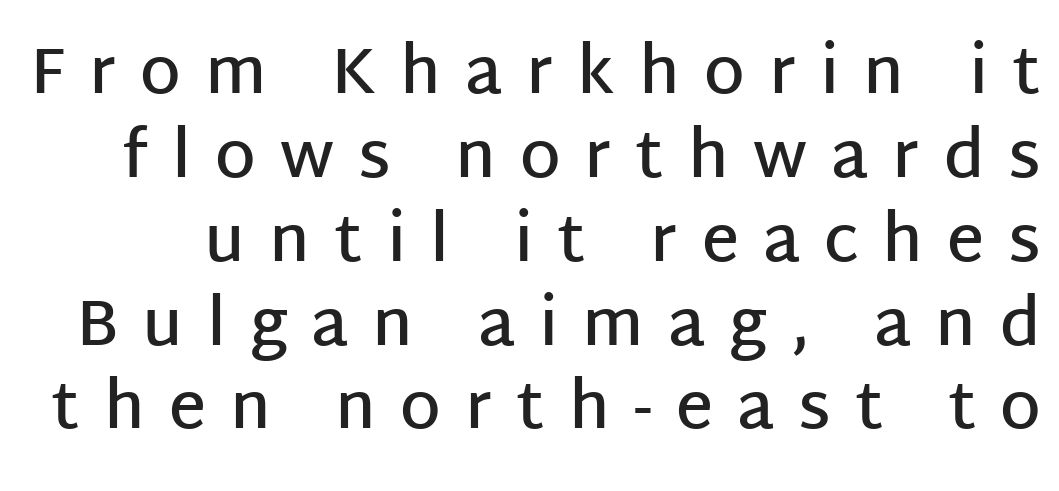
{"serif": "no", "italic": "no", "bold": "semi", "weight": "semibold", "width": "normal", "stroke_contrast": "low", "x_height": "large", "monospaced": "no", "underline": "no", "line_spacing": "normal", "line_spacing_ratio": 1.29, "letter_spacing": "wide", "letter_spacing_em": 0.37, "glyph_px": 65}
